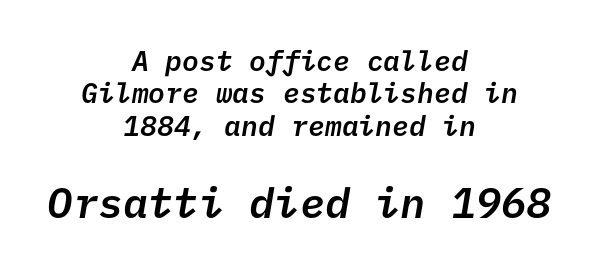
Q: Is the text bold? A: Semi-bold.
Q: Is the typeface a serif or a sans-serif typeface? A: Sans-serif.
Q: Is the text underlined? A: No.
Q: How is the paragraph aligned? A: Centered.
Q: Is the spacing between letters normal or unusually wide? A: Normal.
Q: Which block of text is set in a larger size, the first (top) or the second (bottom)? A: The second (bottom) one.
Q: Width (condensed, normal, or wide)? A: Normal.
Q: Stroke contrast? A: Low.
Q: x-height? A: Medium.
